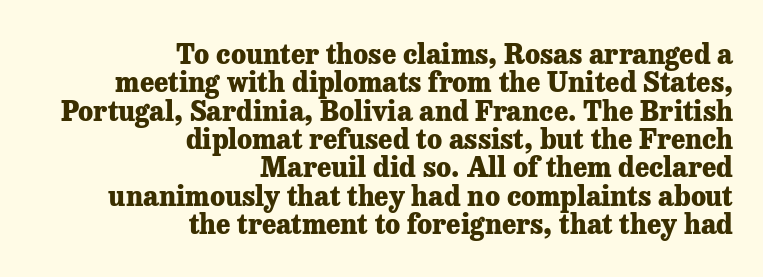
The image shows 27 px bold type, upright; set right-aligned, tight line spacing (1.05x), normal letter spacing, not underlined.
